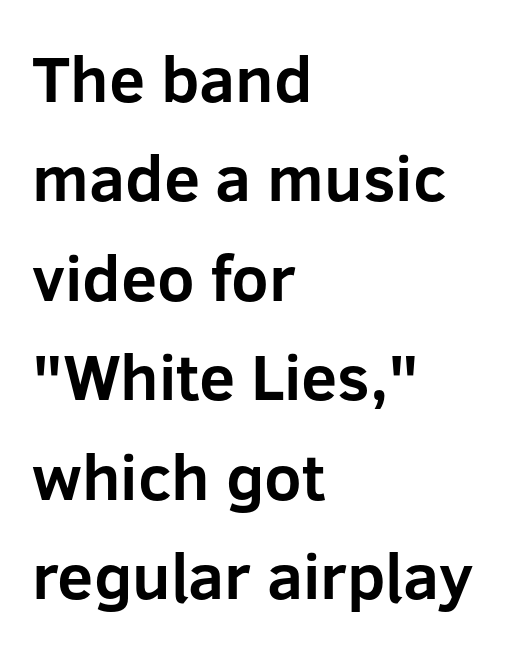
The image shows 65 px bold sans-serif type, upright; set left-aligned, normal line spacing (1.53x), normal letter spacing, not underlined; low stroke contrast and a medium x-height.
